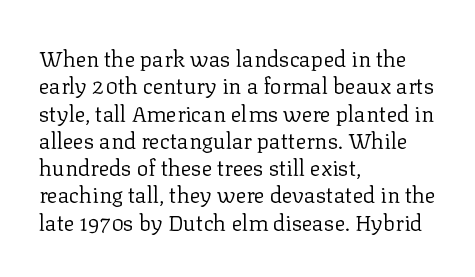
{"italic": "no", "bold": "no", "underline": "no", "align": "left", "line_spacing_ratio": 1.24, "letter_spacing": "normal", "letter_spacing_em": 0.0, "glyph_px": 22}
